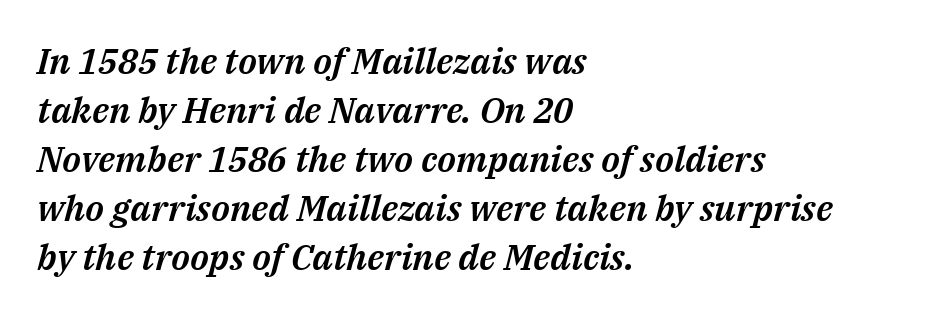
Is the block centered? No — it sits flush against the left margin. Spacing verdict: proportional, widths tailored to each character. Has an underline been added? It has not. The letterforms sit shoulder to shoulder at normal distance.
